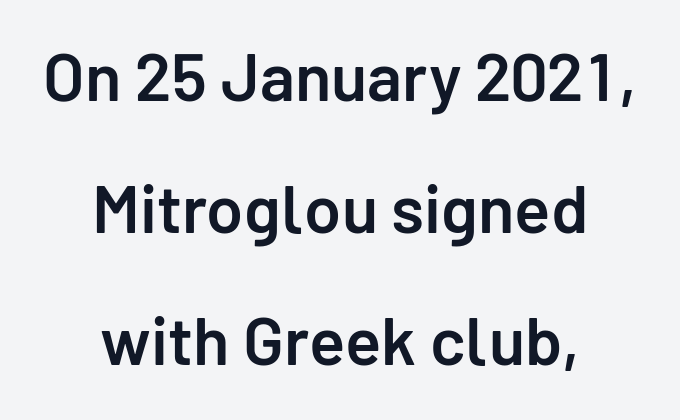
Bare-footed words on every line. The specimen reads as upright at a glance. Centered paragraph, ragged on both sides. The line texture is even and compact thanks to regular tracking. Heft: intermediate — a semibold. Reading down the column, the eye jumps a long way to each next line.
